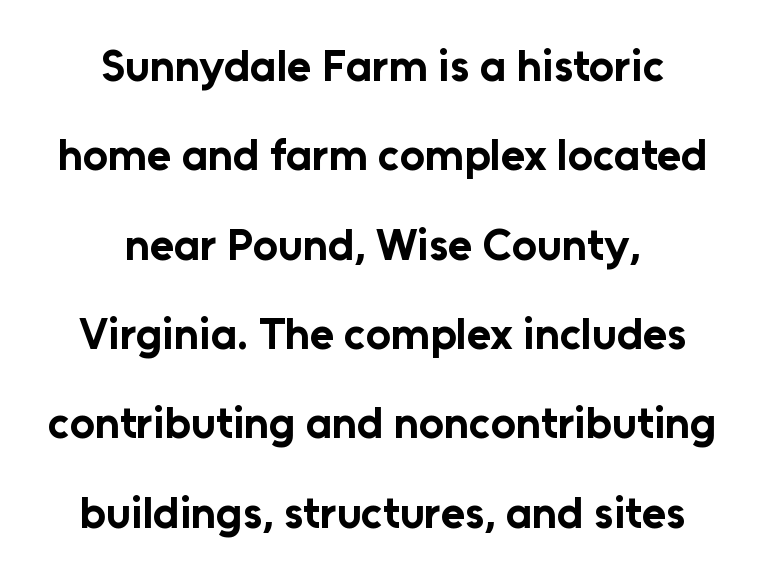
{"serif": "no", "italic": "no", "bold": "yes", "weight": "bold", "width": "normal", "stroke_contrast": "low", "x_height": "medium", "monospaced": "no", "underline": "no", "align": "center", "line_spacing": "loose", "line_spacing_ratio": 2.03, "letter_spacing": "normal", "letter_spacing_em": 0.0, "glyph_px": 44}
